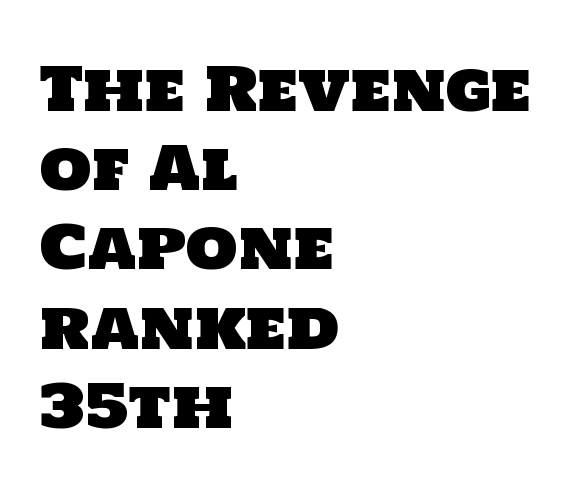
{"serif": "no", "width": "normal", "stroke_contrast": "low", "x_height": "large", "monospaced": "no", "underline": "no", "align": "left", "line_spacing": "normal", "line_spacing_ratio": 1.32, "letter_spacing": "normal", "letter_spacing_em": 0.0, "glyph_px": 60}
